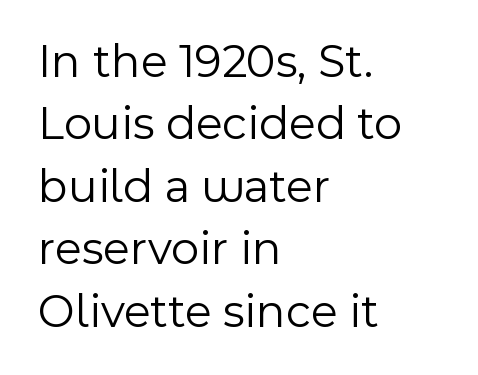
Q: Is the text bold? A: No.
Q: Is the text italic (slanted)? A: No, it is upright.
Q: Is the typeface a serif or a sans-serif typeface? A: Sans-serif.
Q: Is the text underlined? A: No.
Q: How is the paragraph aligned? A: Left-aligned.
Q: Is the spacing between letters normal or unusually wide? A: Normal.
Q: Is the spacing between lines tight, normal or loose? A: Normal.
Q: Width (condensed, normal, or wide)? A: Normal.
Q: x-height? A: Medium.
Q: Monospaced? A: No.
